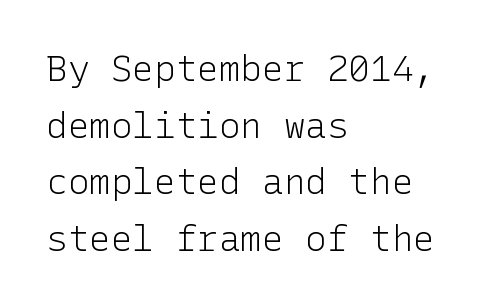
The image shows 36 px light sans-serif type, upright; set left-aligned, normal line spacing (1.57x), normal letter spacing, not underlined; low stroke contrast and a medium x-height.
